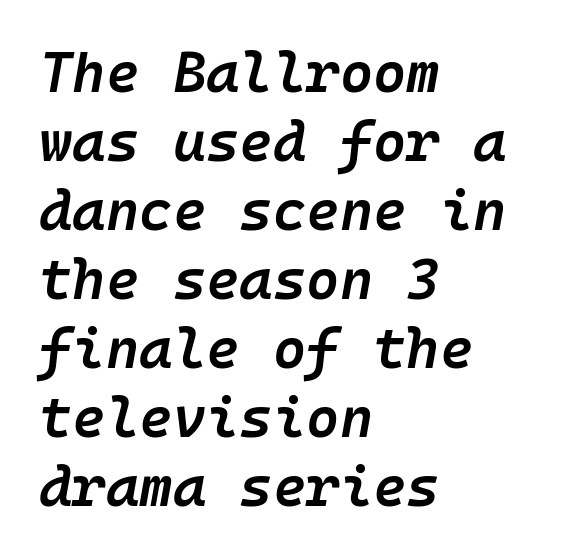
Q: Is the text bold? A: Semi-bold.
Q: Is the text italic (slanted)? A: Yes, it leans right by about 10 degrees.
Q: Is the text underlined? A: No.
Q: How is the paragraph aligned? A: Left-aligned.
Q: Is the spacing between letters normal or unusually wide? A: Normal.
Q: Width (condensed, normal, or wide)? A: Normal.
Q: Stroke contrast? A: Low.
Q: x-height? A: Medium.
